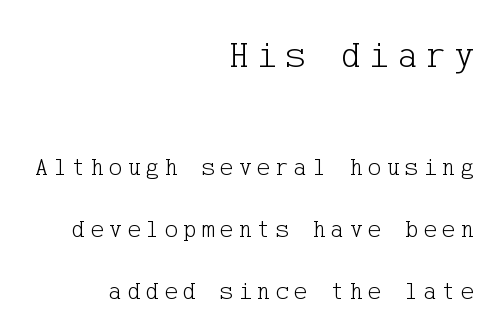
Q: Is the text bold? A: No.
Q: Is the text italic (slanted)? A: No, it is upright.
Q: Is the typeface a serif or a sans-serif typeface? A: Serif.
Q: Is the text underlined? A: No.
Q: How is the paragraph aligned? A: Right-aligned.
Q: Is the spacing between letters normal or unusually wide? A: Unusually wide.
Q: Is the spacing between lines tight, normal or loose? A: Loose.
Q: Which block of text is set in a larger size, the first (top) or the second (bottom)? A: The first (top) one.
Q: Width (condensed, normal, or wide)? A: Normal.
Q: Stroke contrast? A: Low.
Q: x-height? A: Medium.
